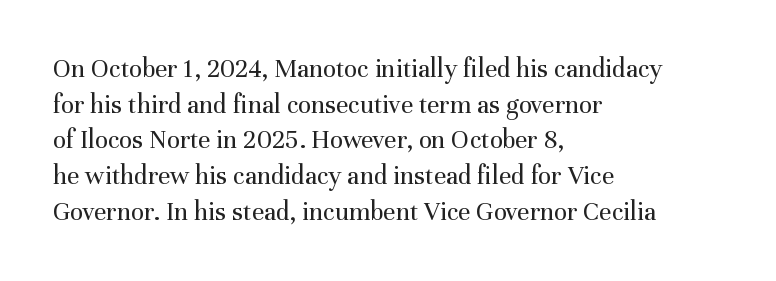
Q: Is the text bold? A: No.
Q: Is the text italic (slanted)? A: No, it is upright.
Q: Is the text underlined? A: No.
Q: How is the paragraph aligned? A: Left-aligned.
Q: Is the spacing between letters normal or unusually wide? A: Normal.
Q: Is the spacing between lines tight, normal or loose? A: Normal.
